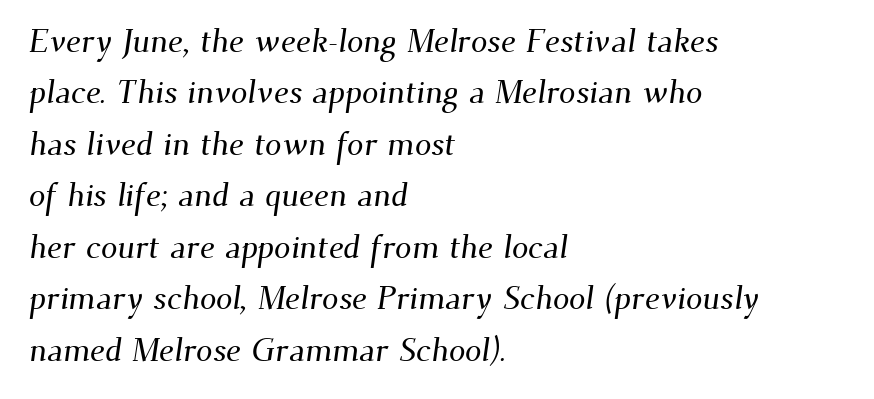
Observe the ordinary spacing: letters are neighbours, not strangers. Baseline-to-baseline distance is the conventional proportion of letter height. Unmarked baselines from the first word to the last. Observe the serifs anchoring each vertical stroke in this sample. Reading down the block, your eye returns to a fixed left position each line.
